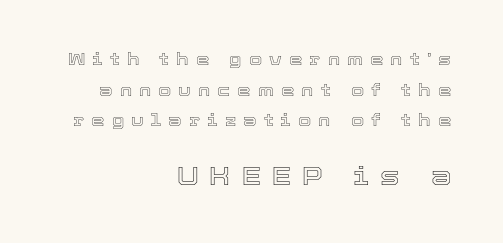
Q: Is the text italic (slanted)? A: No, it is upright.
Q: Is the text underlined? A: No.
Q: How is the paragraph aligned? A: Right-aligned.
Q: Is the spacing between letters normal or unusually wide? A: Unusually wide.
Q: Which block of text is set in a larger size, the first (top) or the second (bottom)? A: The second (bottom) one.
